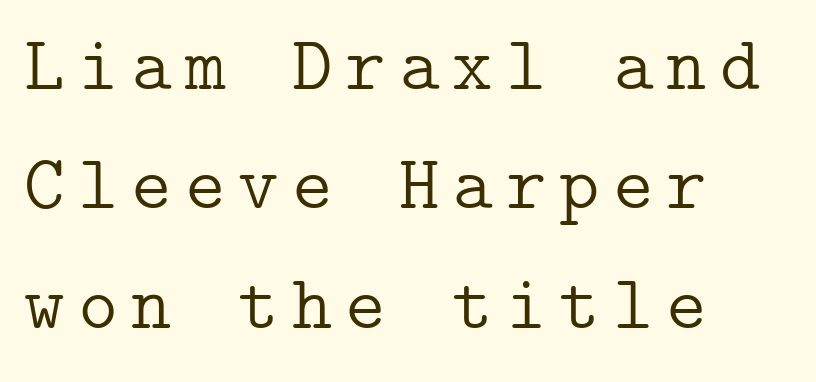
{"serif": "yes", "italic": "no", "bold": "no", "weight": "light", "width": "normal", "stroke_contrast": "low", "x_height": "medium", "underline": "no", "align": "left", "line_spacing": "normal", "line_spacing_ratio": 1.55, "glyph_px": 77}
